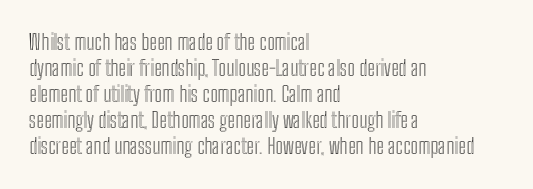
{"italic": "no", "underline": "no", "align": "left", "line_spacing_ratio": 1.24, "letter_spacing": "normal", "letter_spacing_em": 0.0, "glyph_px": 21}
